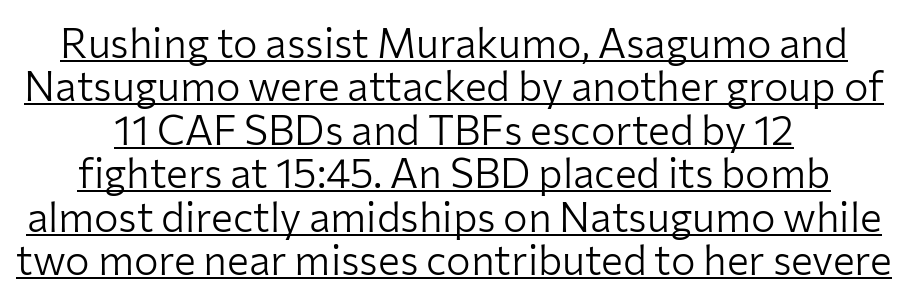
Observe the ordinary spacing: letters are neighbours, not strangers. Posture: upright roman. The lines are packed closely together with very little leading. The strokes carry an ordinary text weight at most.
